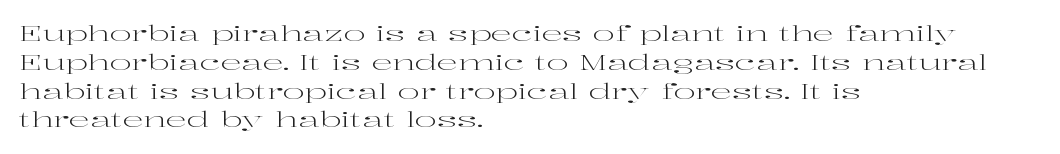
{"italic": "no", "bold": "no", "underline": "no", "align": "left", "line_spacing": "normal", "line_spacing_ratio": 1.37, "letter_spacing": "normal", "letter_spacing_em": 0.0, "glyph_px": 21}
